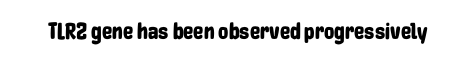
Each word holds together tightly as a unit, with standard inter-letter gaps. Posture: upright roman. The specimen omits any rule beneath the text block's lines.
